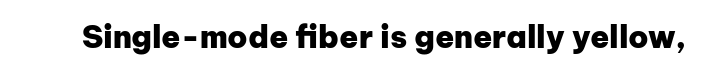
Q: Is the text bold? A: Yes.
Q: Is the text italic (slanted)? A: No, it is upright.
Q: Is the typeface a serif or a sans-serif typeface? A: Sans-serif.
Q: Is the text underlined? A: No.
Q: Is the spacing between letters normal or unusually wide? A: Normal.
Q: Width (condensed, normal, or wide)? A: Normal.
Q: Stroke contrast? A: Low.
Q: x-height? A: Medium.
Q: Monospaced? A: No.
